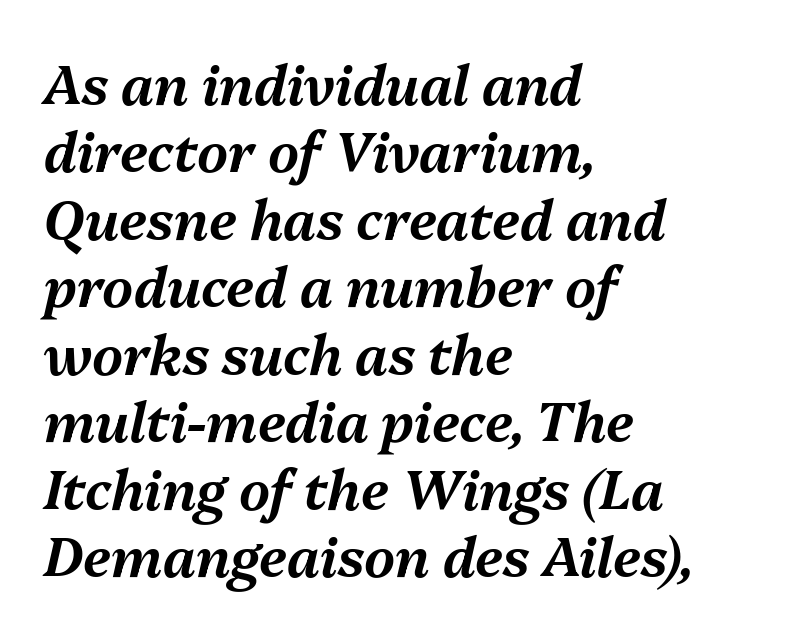
{"italic": "yes", "lean": "right", "slant_degrees": 13, "width": "normal", "stroke_contrast": "medium", "x_height": "medium", "monospaced": "no", "underline": "no", "align": "left", "line_spacing": "normal", "line_spacing_ratio": 1.25, "letter_spacing": "normal", "letter_spacing_em": 0.0, "glyph_px": 54}
